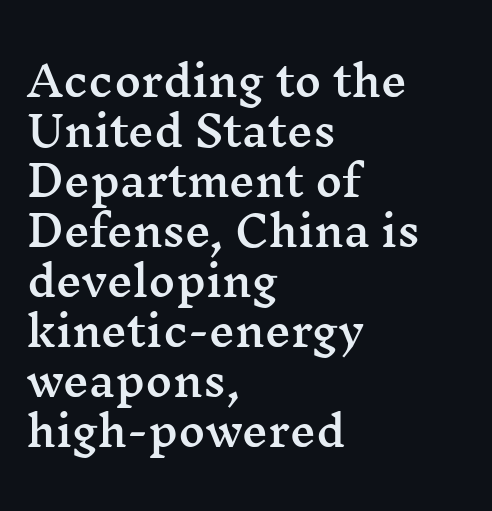
Q: Is the text italic (slanted)? A: No, it is upright.
Q: Is the typeface a serif or a sans-serif typeface? A: Serif.
Q: Is the text underlined? A: No.
Q: How is the paragraph aligned? A: Left-aligned.
Q: Is the spacing between letters normal or unusually wide? A: Normal.
Q: Width (condensed, normal, or wide)? A: Wide.
Q: Stroke contrast? A: Medium.
Q: x-height? A: Medium.
Q: Monospaced? A: No.
